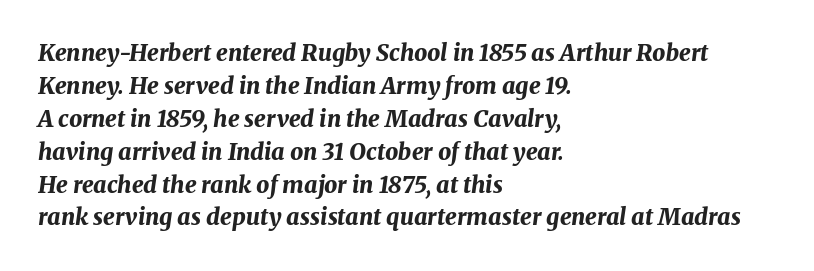
{"italic": "yes", "lean": "right", "slant_degrees": 8, "bold": "yes", "underline": "no", "align": "left", "line_spacing": "normal", "line_spacing_ratio": 1.43, "letter_spacing": "normal", "letter_spacing_em": 0.0, "glyph_px": 23}
